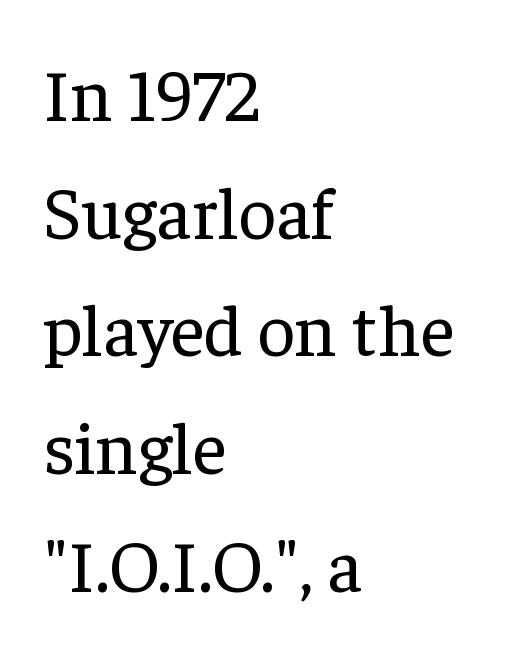
The image shows 74 px regular-weight serif type, upright; set left-aligned, normal line spacing (1.59x), normal letter spacing, not underlined; low stroke contrast and a medium x-height.
